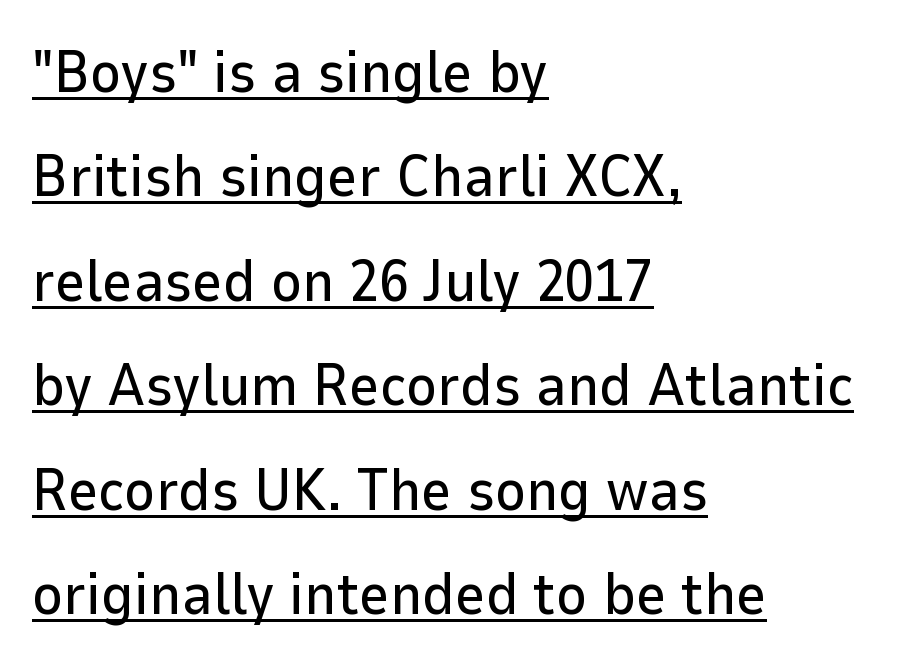
{"serif": "no", "italic": "no", "width": "normal", "stroke_contrast": "low", "x_height": "medium", "monospaced": "no", "underline": "yes", "align": "left", "line_spacing_ratio": 1.77, "letter_spacing": "normal", "letter_spacing_em": 0.0, "glyph_px": 59}
